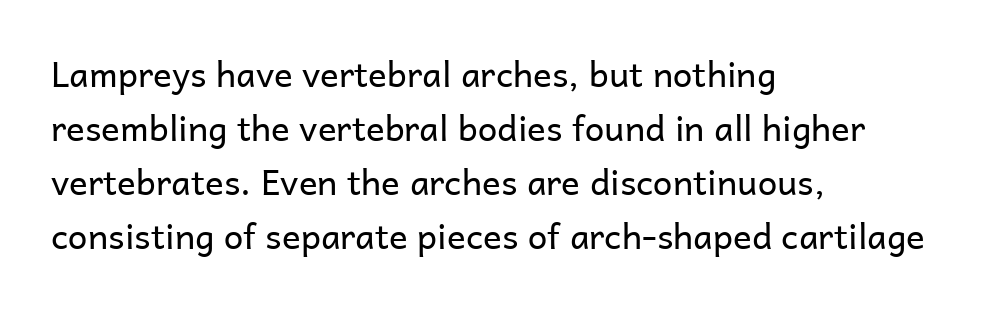
{"serif": "no", "italic": "no", "bold": "no", "weight": "regular", "width": "normal", "stroke_contrast": "low", "x_height": "medium", "monospaced": "no", "underline": "no", "align": "left", "line_spacing": "normal", "line_spacing_ratio": 1.54, "letter_spacing": "normal", "letter_spacing_em": 0.0, "glyph_px": 35}
